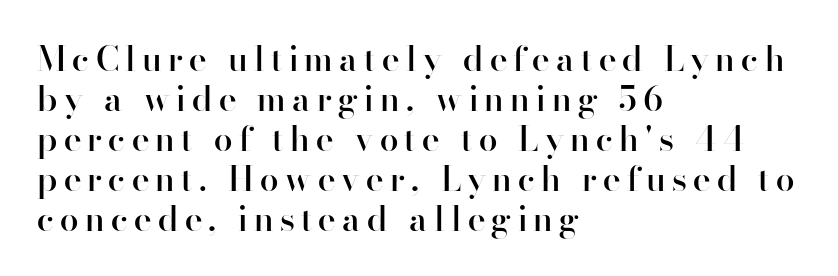
Q: Is the text bold? A: Semi-bold.
Q: Is the text italic (slanted)? A: No, it is upright.
Q: Is the typeface a serif or a sans-serif typeface? A: Sans-serif.
Q: Is the text underlined? A: No.
Q: How is the paragraph aligned? A: Left-aligned.
Q: Width (condensed, normal, or wide)? A: Normal.
Q: Stroke contrast? A: High.
Q: x-height? A: Small.
Q: Monospaced? A: No.
